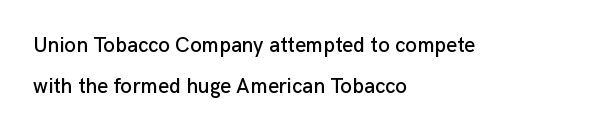
{"italic": "no", "underline": "no", "align": "left", "line_spacing": "loose", "line_spacing_ratio": 1.95, "letter_spacing": "normal", "letter_spacing_em": 0.0, "glyph_px": 21}
